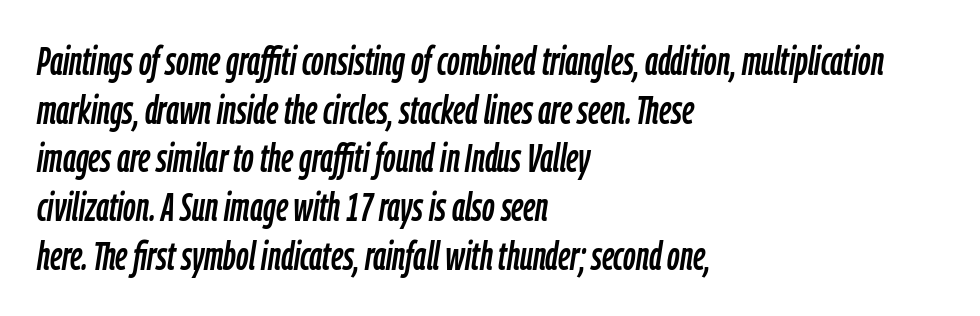
Q: Is the text italic (slanted)? A: Yes, it leans right by about 9 degrees.
Q: Is the text underlined? A: No.
Q: How is the paragraph aligned? A: Left-aligned.
Q: Is the spacing between letters normal or unusually wide? A: Normal.
Q: Is the spacing between lines tight, normal or loose? A: Normal.
Q: Width (condensed, normal, or wide)? A: Condensed.
Q: Stroke contrast? A: Low.
Q: x-height? A: Medium.
Q: Monospaced? A: No.
